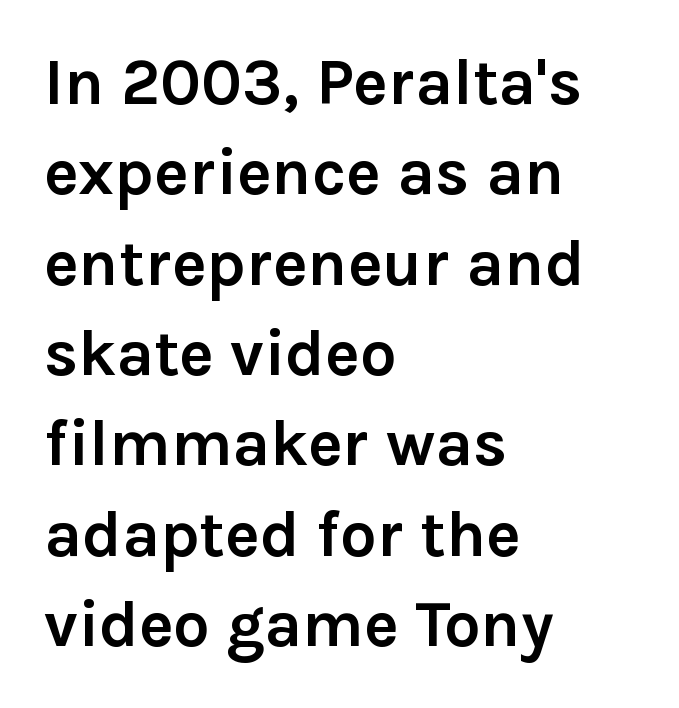
Q: Is the text bold? A: Yes.
Q: Is the text italic (slanted)? A: No, it is upright.
Q: Is the typeface a serif or a sans-serif typeface? A: Sans-serif.
Q: Is the text underlined? A: No.
Q: How is the paragraph aligned? A: Left-aligned.
Q: Is the spacing between letters normal or unusually wide? A: Normal.
Q: Is the spacing between lines tight, normal or loose? A: Normal.
Q: Width (condensed, normal, or wide)? A: Normal.
Q: Stroke contrast? A: Low.
Q: x-height? A: Medium.
Q: Monospaced? A: No.
